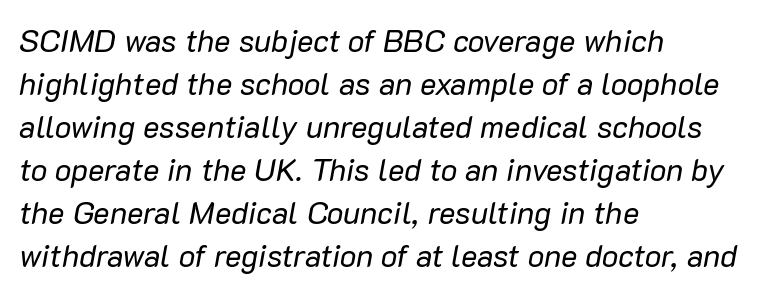
Proportional: the letters do not fall into vertical columns. Any mark beneath the type? The region is blank. Is the block centered? No — it sits flush against the left margin. These glyphs show unthickened strokes, regular width or finer. The space between consecutive lines is moderate. The axis of the letterforms is tilted away from vertical.
